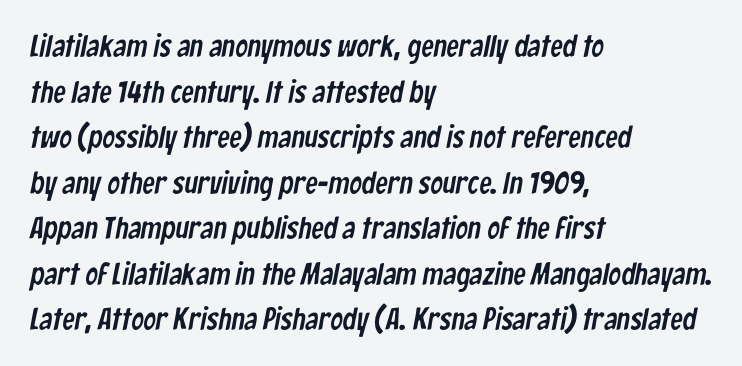
Q: Is the typeface a serif or a sans-serif typeface? A: Sans-serif.
Q: Is the text underlined? A: No.
Q: How is the paragraph aligned? A: Left-aligned.
Q: Is the spacing between letters normal or unusually wide? A: Normal.
Q: Is the spacing between lines tight, normal or loose? A: Normal.
Q: Width (condensed, normal, or wide)? A: Condensed.
Q: Stroke contrast? A: Low.
Q: x-height? A: Medium.
Q: Monospaced? A: No.
